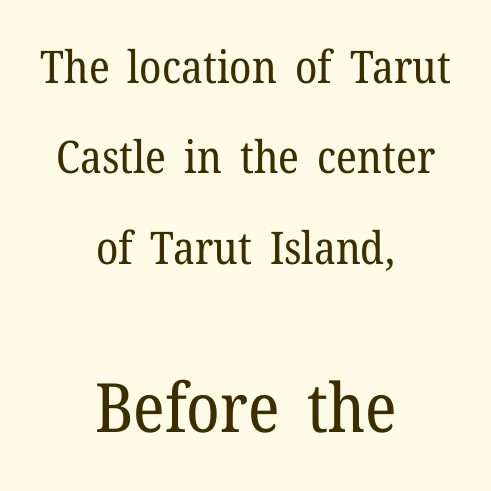
The block of text is sparse from top to bottom, with ample space between rows. Ascenders rise straight up at ninety degrees. Check the space under the baseline: it is left empty. The letters in the lower block stand taller than those in the block above. Type style note: has serifs.
